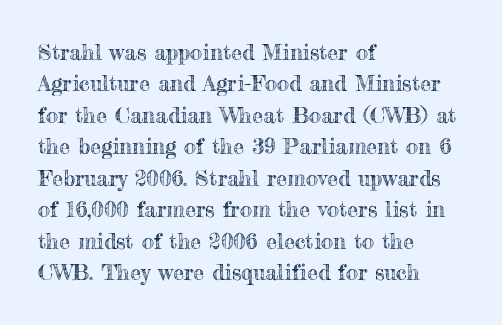
{"italic": "no", "underline": "no", "align": "left", "line_spacing": "normal", "line_spacing_ratio": 1.43, "letter_spacing": "normal", "letter_spacing_em": 0.0, "glyph_px": 22}
